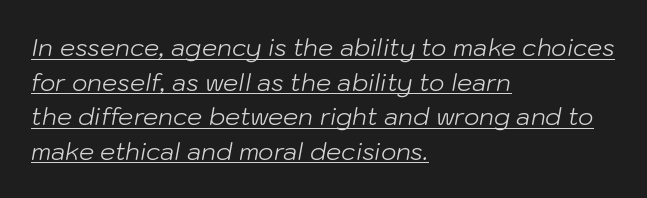
{"italic": "yes", "lean": "right", "slant_degrees": 10, "bold": "no", "underline": "yes", "align": "left", "line_spacing": "normal", "line_spacing_ratio": 1.44, "letter_spacing": "normal", "letter_spacing_em": 0.0, "glyph_px": 24}
